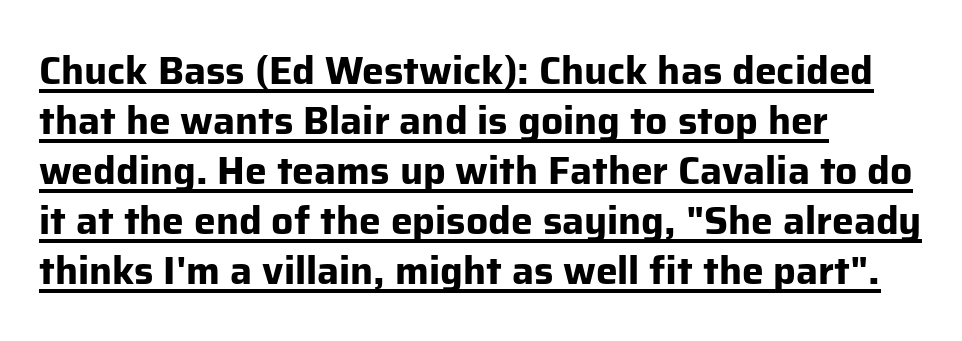
The horizontal fit of the characters is conventional and even. Is this a fixed-width face? No — the glyphs have proportional, varying widths. This is the regular roman posture of the typeface. A rule runs beneath these lines of type.
